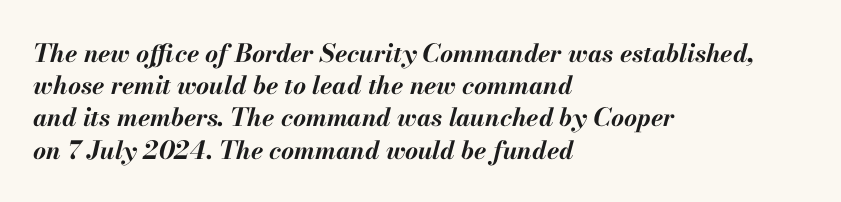
{"italic": "yes", "lean": "right", "slant_degrees": 13, "bold": "yes", "underline": "no", "align": "left", "line_spacing": "normal", "line_spacing_ratio": 1.29, "letter_spacing": "normal", "letter_spacing_em": 0.0, "glyph_px": 25}
